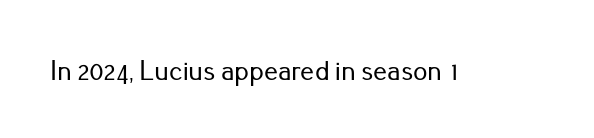
Q: Is the text italic (slanted)? A: No, it is upright.
Q: Is the typeface a serif or a sans-serif typeface? A: Sans-serif.
Q: Is the text underlined? A: No.
Q: Is the spacing between letters normal or unusually wide? A: Normal.
Q: Width (condensed, normal, or wide)? A: Normal.
Q: Stroke contrast? A: Low.
Q: x-height? A: Small.
Q: Monospaced? A: No.
